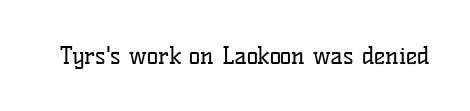
The image shows 24 px text type, upright; set normal letter spacing, not underlined.
